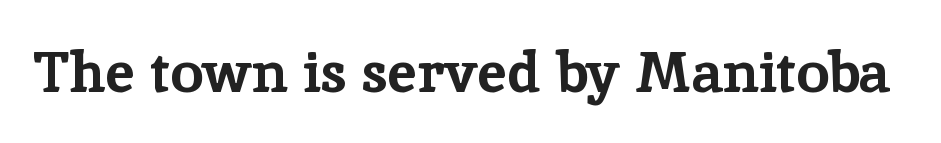
Q: Is the text bold? A: Yes.
Q: Is the text italic (slanted)? A: No, it is upright.
Q: Is the typeface a serif or a sans-serif typeface? A: Serif.
Q: Is the text underlined? A: No.
Q: Is the spacing between letters normal or unusually wide? A: Normal.
Q: Width (condensed, normal, or wide)? A: Normal.
Q: Stroke contrast? A: Low.
Q: x-height? A: Medium.
Q: Monospaced? A: No.
